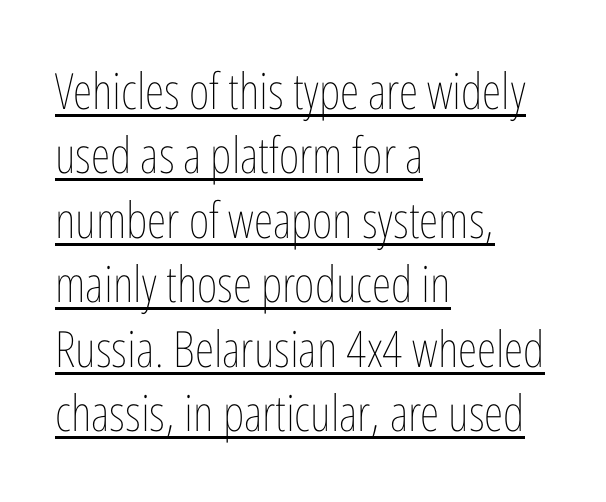
Q: Is the text bold? A: No.
Q: Is the text italic (slanted)? A: No, it is upright.
Q: Is the text underlined? A: Yes.
Q: How is the paragraph aligned? A: Left-aligned.
Q: Is the spacing between letters normal or unusually wide? A: Normal.
Q: Is the spacing between lines tight, normal or loose? A: Normal.
Q: Width (condensed, normal, or wide)? A: Condensed.
Q: Stroke contrast? A: Low.
Q: x-height? A: Medium.
Q: Monospaced? A: No.
